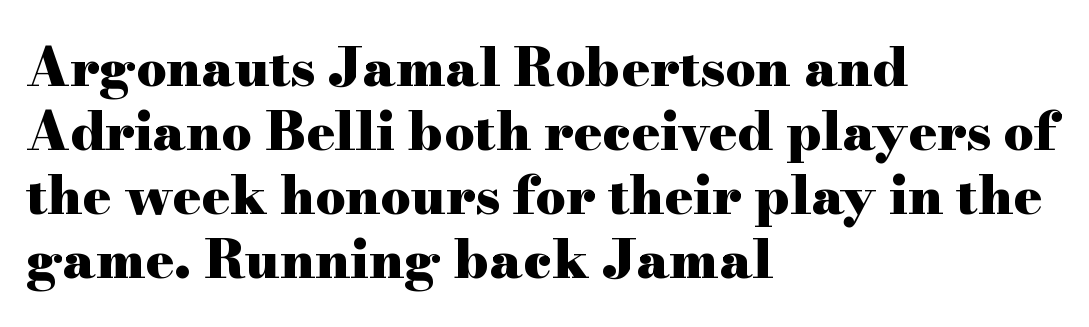
Q: Is the text bold? A: Yes.
Q: Is the text italic (slanted)? A: No, it is upright.
Q: Is the typeface a serif or a sans-serif typeface? A: Serif.
Q: Is the text underlined? A: No.
Q: How is the paragraph aligned? A: Left-aligned.
Q: Is the spacing between letters normal or unusually wide? A: Normal.
Q: Width (condensed, normal, or wide)? A: Wide.
Q: Stroke contrast? A: High.
Q: x-height? A: Small.
Q: Monospaced? A: No.
